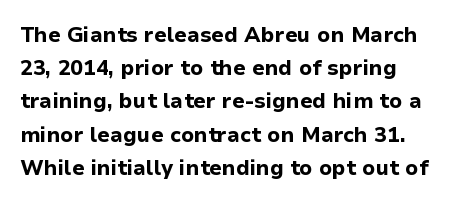
The font is running at its bold setting. Letters rest on an invisible, unmarked baseline. Students, note that the glyphs here touch the page at normal intervals. The rendering anchors every line to the left-hand side.
